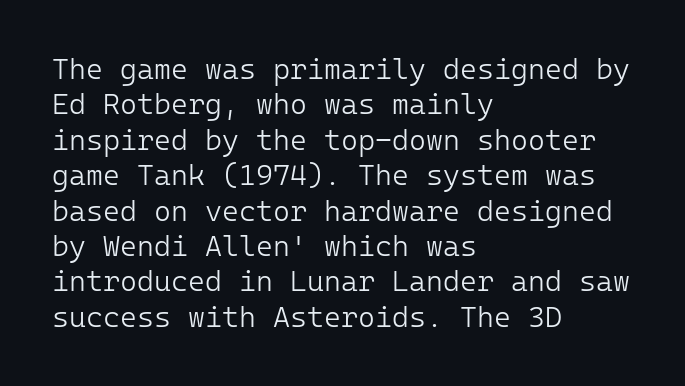
{"serif": "no", "italic": "no", "bold": "no", "weight": "light", "width": "normal", "stroke_contrast": "low", "x_height": "medium", "underline": "no", "align": "left", "line_spacing_ratio": 1.22, "letter_spacing": "normal", "letter_spacing_em": 0.0, "glyph_px": 29}
